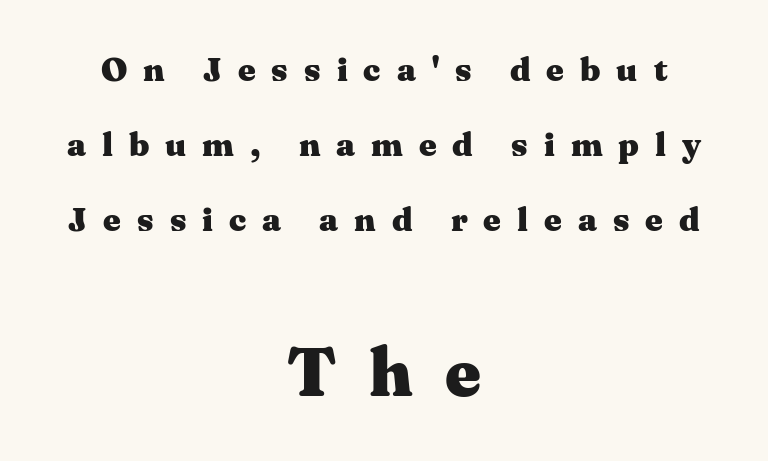
{"serif": "yes", "italic": "no", "bold": "yes", "weight": "heavy", "width": "wide", "stroke_contrast": "medium", "x_height": "medium", "monospaced": "no", "underline": "no", "align": "center", "line_spacing": "loose", "line_spacing_ratio": 2.21, "letter_spacing": "wide", "letter_spacing_em": 0.47, "larger_block": "second", "size_ratio": 2.03, "glyph_px": 69}
